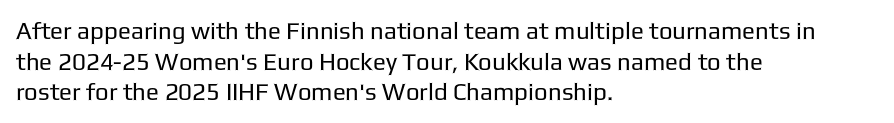
The image shows 24 px text type, upright; set left-aligned, normal line spacing (1.28x), normal letter spacing, not underlined.
